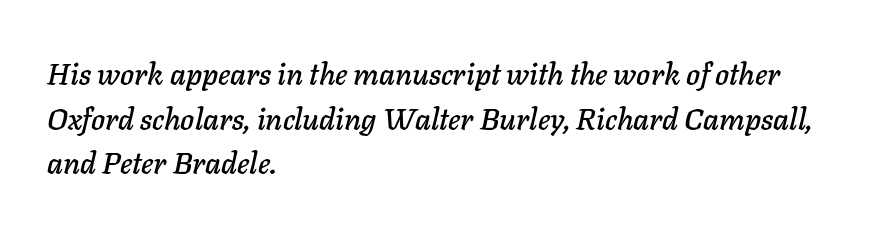
Q: Is the text italic (slanted)? A: Yes, it leans right by about 11 degrees.
Q: Is the text underlined? A: No.
Q: How is the paragraph aligned? A: Left-aligned.
Q: Is the spacing between letters normal or unusually wide? A: Normal.
Q: Is the spacing between lines tight, normal or loose? A: Normal.
Q: Width (condensed, normal, or wide)? A: Normal.
Q: Stroke contrast? A: Low.
Q: x-height? A: Medium.
Q: Monospaced? A: No.
